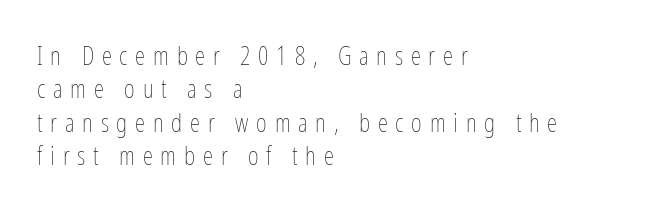
Words float on clear page, feet unadorned. Line spacing here is normal. The paragraph shown leans on its left margin. The type sits square on the baseline with zero lean. Bold? No — there's no thickening of the strokes. In terms of letterspacing, this is a distinctly airy, spread setting.
